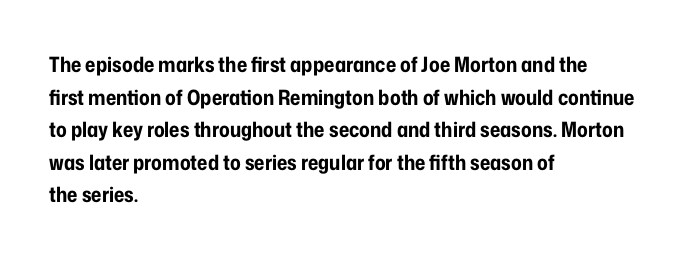
The rendering anchors every line to the left-hand side. In terms of posture, this sample is upright. This sample uses plain, unmodified letter spacing. The gap between lines stays unmarked.
